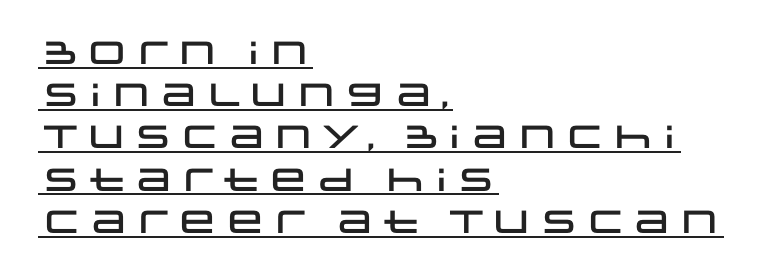
The image shows 32 px wide sans-serif type, upright; set left-aligned, normal line spacing (1.32x), normal letter spacing, underlined; low stroke contrast and a large x-height.
